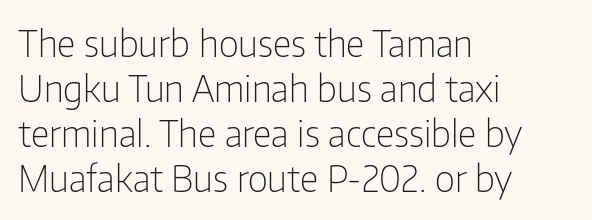
Q: Is the text bold? A: No.
Q: Is the text italic (slanted)? A: No, it is upright.
Q: Is the typeface a serif or a sans-serif typeface? A: Sans-serif.
Q: Is the text underlined? A: No.
Q: How is the paragraph aligned? A: Left-aligned.
Q: Is the spacing between letters normal or unusually wide? A: Normal.
Q: Width (condensed, normal, or wide)? A: Condensed.
Q: Stroke contrast? A: Low.
Q: x-height? A: Medium.
Q: Monospaced? A: No.
